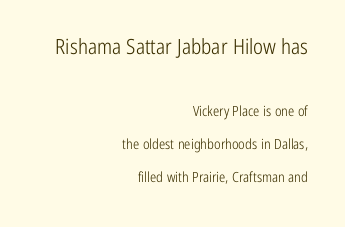
Q: Is the text bold? A: No.
Q: Is the text italic (slanted)? A: No, it is upright.
Q: Is the text underlined? A: No.
Q: How is the paragraph aligned? A: Right-aligned.
Q: Is the spacing between letters normal or unusually wide? A: Normal.
Q: Is the spacing between lines tight, normal or loose? A: Loose.
Q: Which block of text is set in a larger size, the first (top) or the second (bottom)? A: The first (top) one.
